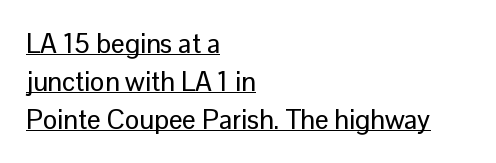
The image shows 27 px text type, upright; set left-aligned, normal line spacing (1.4x), normal letter spacing, underlined.
